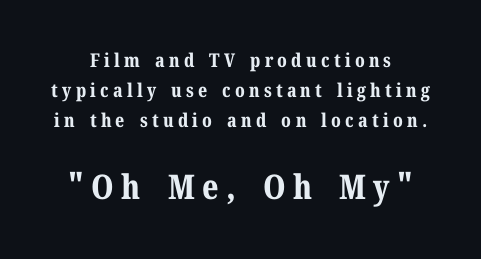
{"serif": "yes", "italic": "no", "bold": "yes", "weight": "bold", "width": "normal", "stroke_contrast": "medium", "x_height": "medium", "monospaced": "no", "underline": "no", "line_spacing": "normal", "line_spacing_ratio": 1.58, "letter_spacing": "wide", "letter_spacing_em": 0.22, "larger_block": "second", "size_ratio": 1.79, "glyph_px": 34}
